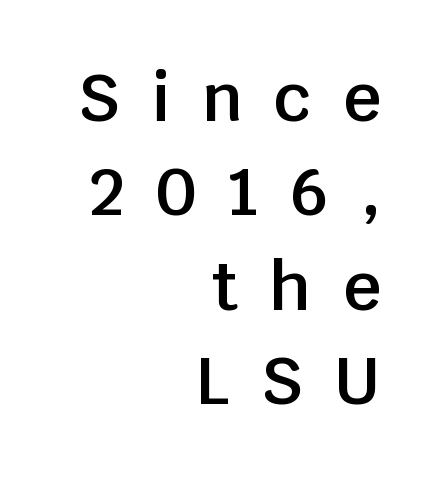
Q: Is the text bold? A: Semi-bold.
Q: Is the text italic (slanted)? A: No, it is upright.
Q: Is the typeface a serif or a sans-serif typeface? A: Sans-serif.
Q: Is the text underlined? A: No.
Q: How is the paragraph aligned? A: Right-aligned.
Q: Is the spacing between letters normal or unusually wide? A: Unusually wide.
Q: Is the spacing between lines tight, normal or loose? A: Normal.
Q: Width (condensed, normal, or wide)? A: Normal.
Q: Stroke contrast? A: Low.
Q: x-height? A: Large.
Q: Monospaced? A: No.
